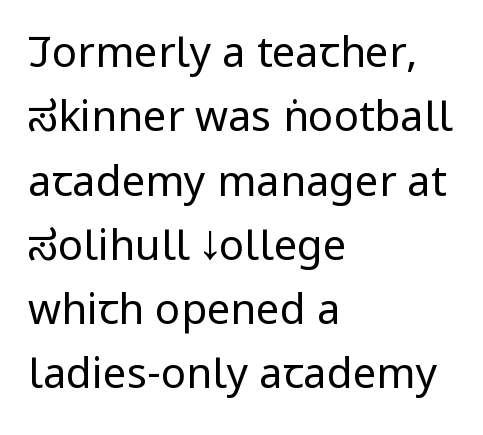
The line texture is even and compact thanks to regular tracking. These lines are composed in type without serifs. Does the copy run flush right? No — it runs flush left. Vertical spacing — default. The specimen reads as upright at a glance.
